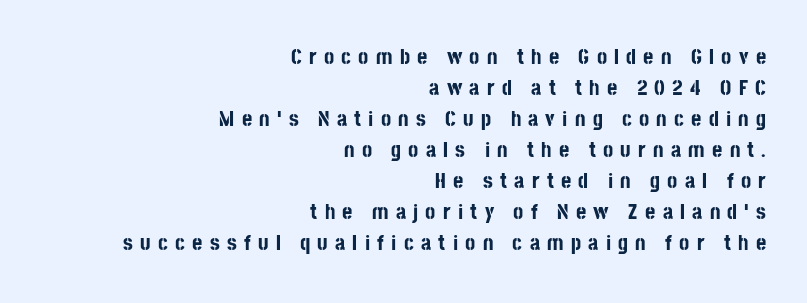
Q: Is the text bold? A: Yes.
Q: Is the text italic (slanted)? A: No, it is upright.
Q: Is the text underlined? A: No.
Q: How is the paragraph aligned? A: Right-aligned.
Q: Is the spacing between letters normal or unusually wide? A: Unusually wide.
Q: Is the spacing between lines tight, normal or loose? A: Normal.
